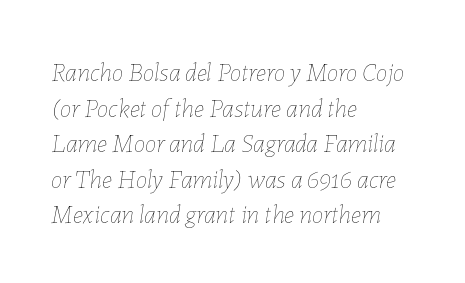
Q: Is the text bold? A: No.
Q: Is the text italic (slanted)? A: Yes, it leans right by about 7 degrees.
Q: Is the text underlined? A: No.
Q: How is the paragraph aligned? A: Left-aligned.
Q: Is the spacing between letters normal or unusually wide? A: Normal.
Q: Is the spacing between lines tight, normal or loose? A: Normal.
